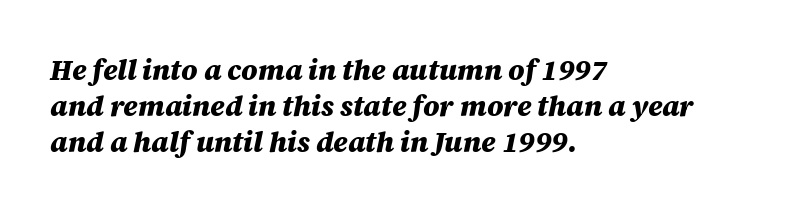
The image shows 28 px heavy type, italic (leaning right); set left-aligned, normal line spacing (1.29x), normal letter spacing, not underlined; medium stroke contrast and a large x-height.
